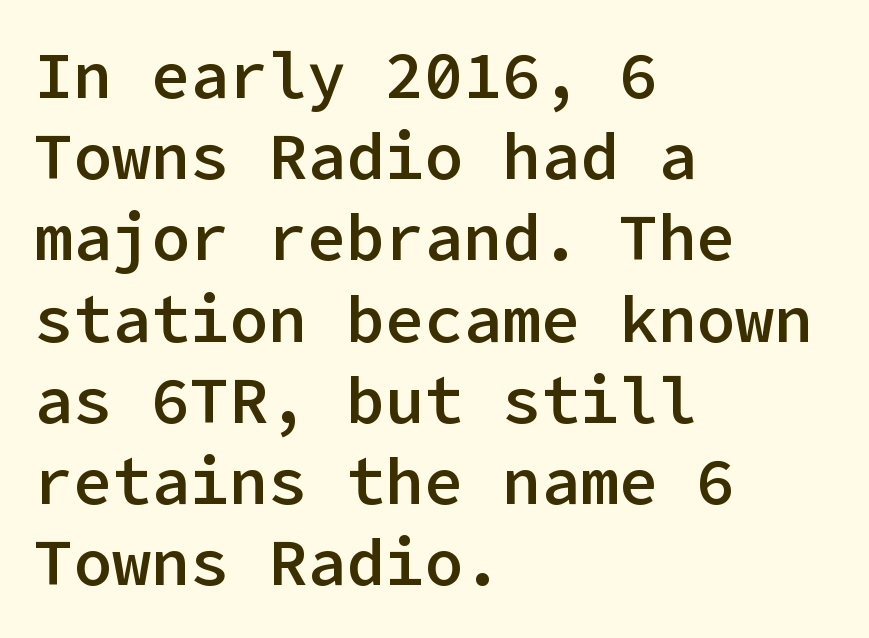
{"serif": "no", "italic": "no", "bold": "semi", "weight": "semibold", "width": "normal", "stroke_contrast": "low", "x_height": "medium", "underline": "no", "align": "left", "line_spacing": "normal", "line_spacing_ratio": 1.25, "letter_spacing": "normal", "letter_spacing_em": 0.0, "glyph_px": 65}
